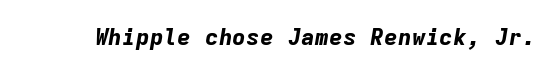
{"italic": "yes", "lean": "right", "slant_degrees": 9, "bold": "yes", "underline": "no", "letter_spacing": "normal", "letter_spacing_em": 0.0, "glyph_px": 23}
